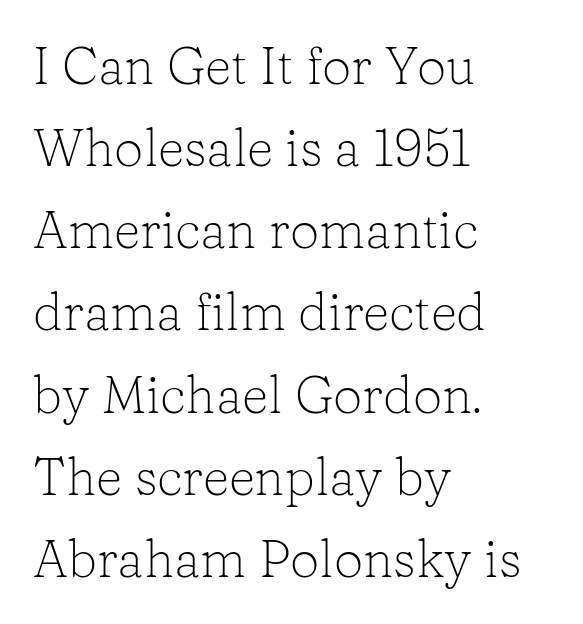
The image shows 52 px light serif type, upright; set left-aligned, normal line spacing (1.58x), normal letter spacing, not underlined; low stroke contrast and a medium x-height.
